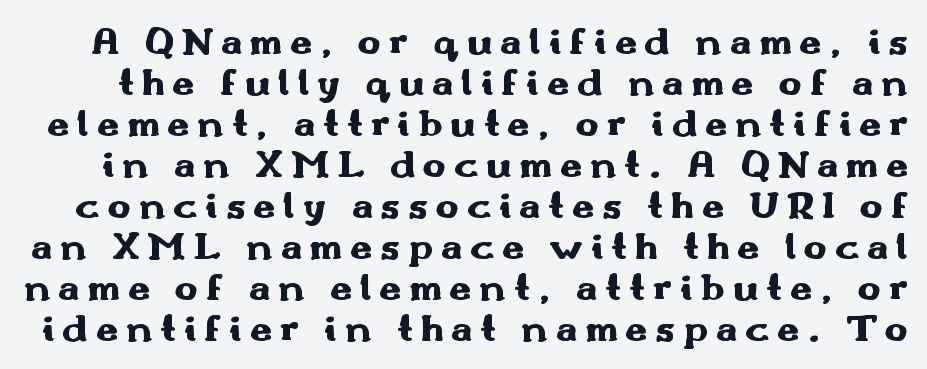
The image shows 39 px heavy, wide sans-serif type, upright; set tight line spacing (1.05x), unusually wide letter spacing (+0.2 em), not underlined; medium stroke contrast and a small x-height.
